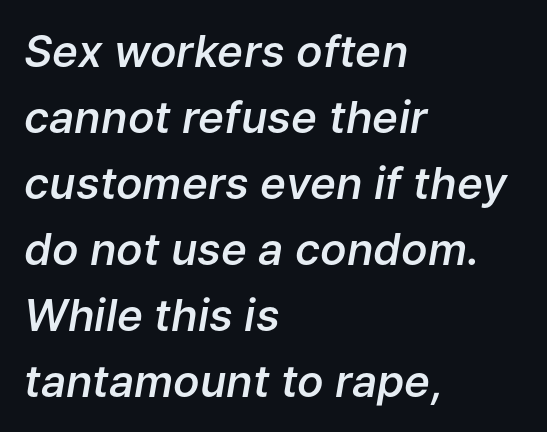
The image shows 44 px semibold type, italic (leaning right); set left-aligned, normal line spacing (1.5x), normal letter spacing, not underlined; low stroke contrast and a medium x-height.
